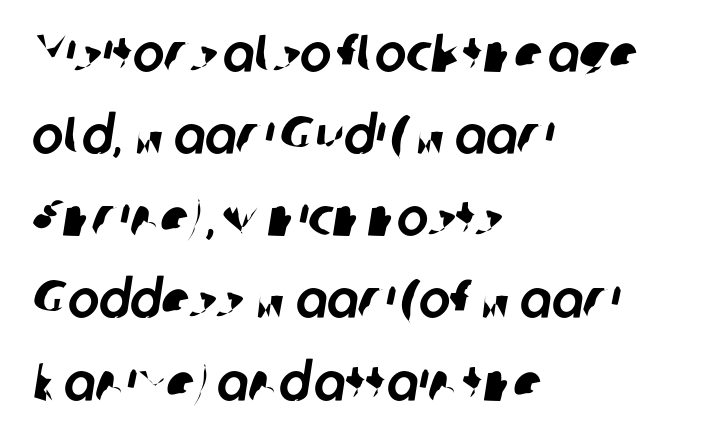
{"serif": "no", "width": "normal", "stroke_contrast": "low", "x_height": "medium", "monospaced": "no", "underline": "no", "align": "left", "line_spacing": "normal", "line_spacing_ratio": 1.55, "letter_spacing": "normal", "letter_spacing_em": 0.0, "glyph_px": 53}
